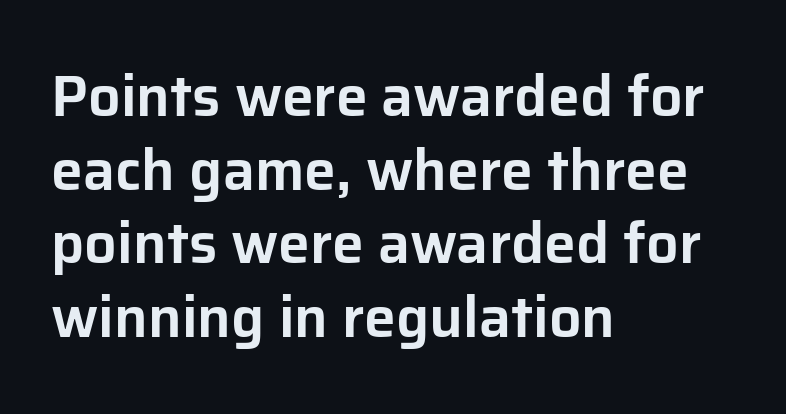
{"serif": "no", "italic": "no", "width": "normal", "stroke_contrast": "low", "x_height": "medium", "monospaced": "no", "underline": "no", "align": "left", "line_spacing": "normal", "line_spacing_ratio": 1.29, "letter_spacing": "normal", "letter_spacing_em": 0.0, "glyph_px": 57}
